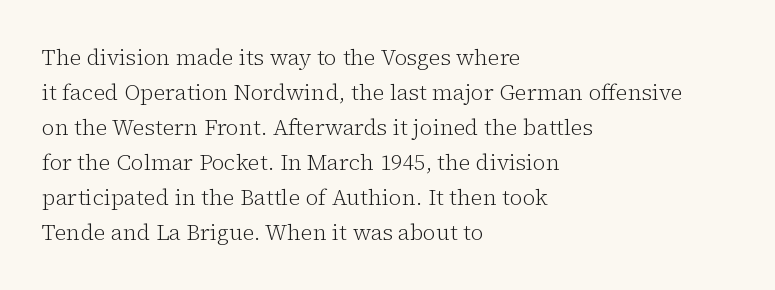
The image shows 22 px text type, upright; set left-aligned, normal line spacing (1.59x), normal letter spacing, not underlined.
